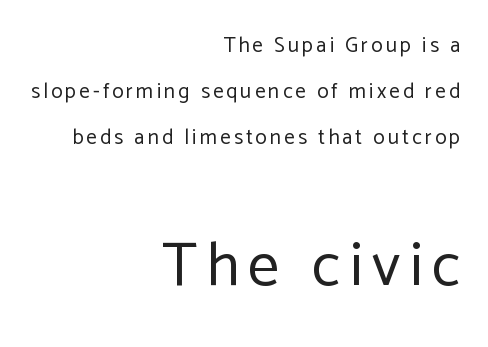
Q: Is the text bold? A: No.
Q: Is the text italic (slanted)? A: No, it is upright.
Q: Is the typeface a serif or a sans-serif typeface? A: Sans-serif.
Q: Is the text underlined? A: No.
Q: How is the paragraph aligned? A: Right-aligned.
Q: Is the spacing between lines tight, normal or loose? A: Loose.
Q: Which block of text is set in a larger size, the first (top) or the second (bottom)? A: The second (bottom) one.
Q: Width (condensed, normal, or wide)? A: Normal.
Q: Stroke contrast? A: Low.
Q: x-height? A: Medium.
Q: Monospaced? A: No.
